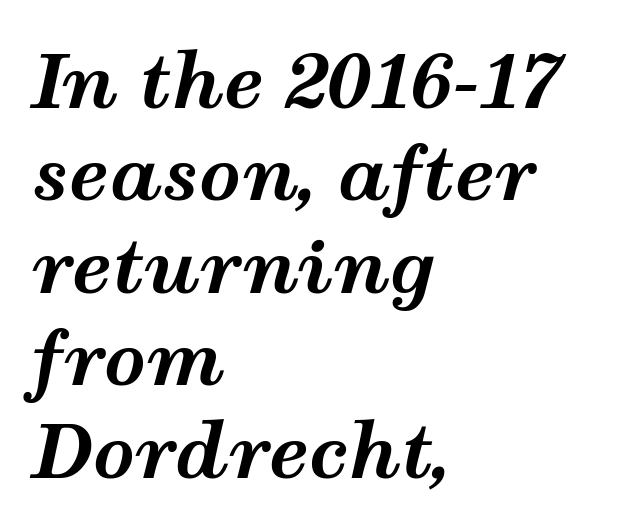
You could call the tracking neutral — neither tight nor loose. Rows of type keep a routine distance in the vertical direction. You could not count columns in this text — the font is proportionally spaced. A full-strength bold gives these letters their thick strokes. The passage shown is not underscored anywhere.
